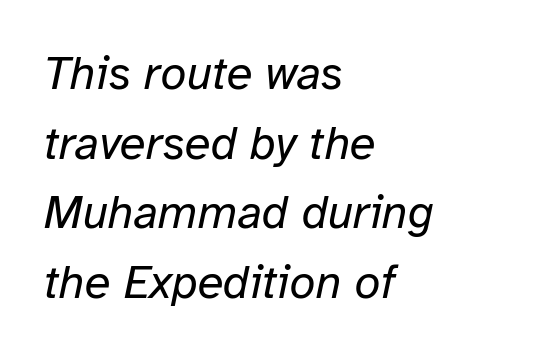
{"italic": "yes", "lean": "right", "slant_degrees": 12, "bold": "no", "weight": "regular", "width": "normal", "stroke_contrast": "low", "x_height": "medium", "monospaced": "no", "underline": "no", "align": "left", "line_spacing": "normal", "line_spacing_ratio": 1.48, "letter_spacing": "normal", "letter_spacing_em": 0.0, "glyph_px": 47}
